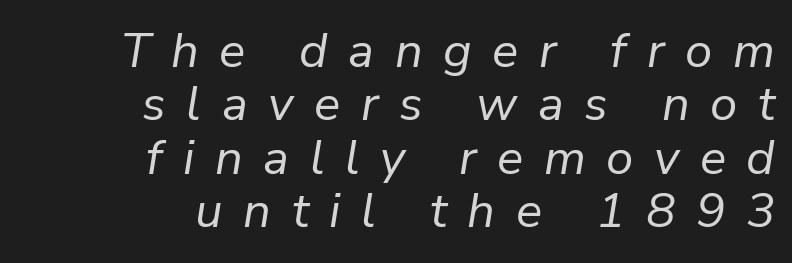
{"italic": "yes", "lean": "right", "slant_degrees": 9, "bold": "no", "weight": "regular", "width": "normal", "stroke_contrast": "low", "x_height": "medium", "monospaced": "no", "underline": "no", "align": "right", "line_spacing": "tight", "line_spacing_ratio": 1.09, "letter_spacing": "wide", "letter_spacing_em": 0.42, "glyph_px": 49}
